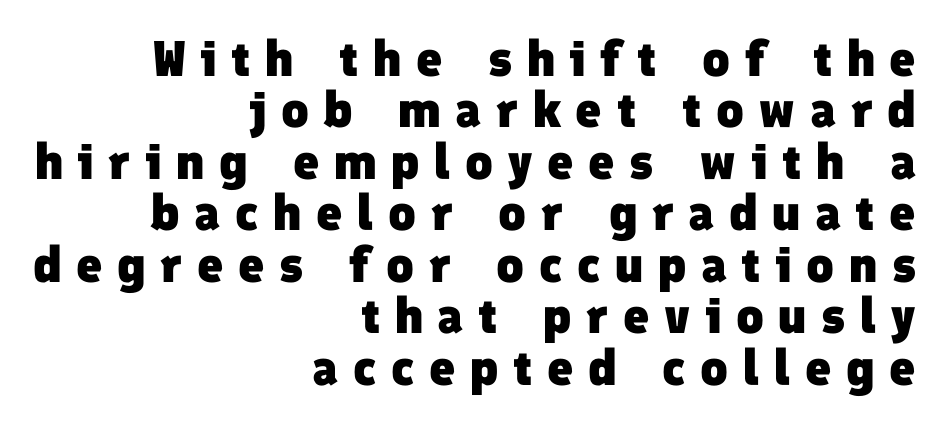
Q: Is the text bold? A: Yes.
Q: Is the typeface a serif or a sans-serif typeface? A: Sans-serif.
Q: Is the text underlined? A: No.
Q: How is the paragraph aligned? A: Right-aligned.
Q: Is the spacing between letters normal or unusually wide? A: Unusually wide.
Q: Is the spacing between lines tight, normal or loose? A: Tight.
Q: Width (condensed, normal, or wide)? A: Normal.
Q: Stroke contrast? A: Low.
Q: x-height? A: Medium.
Q: Monospaced? A: No.
